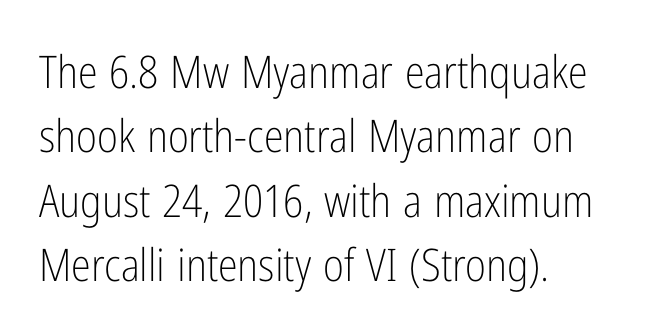
Q: Is the text bold? A: No.
Q: Is the text italic (slanted)? A: No, it is upright.
Q: Is the typeface a serif or a sans-serif typeface? A: Sans-serif.
Q: Is the text underlined? A: No.
Q: How is the paragraph aligned? A: Left-aligned.
Q: Is the spacing between letters normal or unusually wide? A: Normal.
Q: Is the spacing between lines tight, normal or loose? A: Normal.
Q: Width (condensed, normal, or wide)? A: Condensed.
Q: Stroke contrast? A: Low.
Q: x-height? A: Medium.
Q: Monospaced? A: No.
